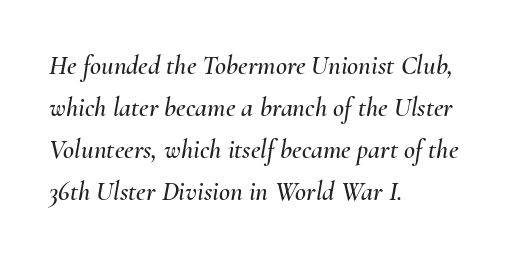
{"italic": "yes", "lean": "right", "slant_degrees": 10, "underline": "no", "align": "left", "line_spacing": "normal", "line_spacing_ratio": 1.56, "letter_spacing": "normal", "letter_spacing_em": 0.0, "glyph_px": 27}
